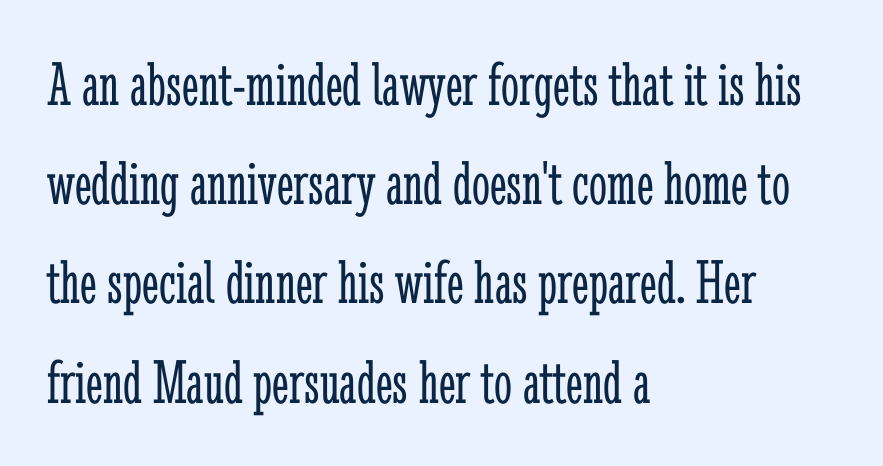
If you measured baseline to baseline, you'd find a middling distance. Think standard paragraph weight, or any step lighter than that. Default kerning and tracking; the words read as compact shapes. Serifs: yes, visible at the terminals of the letterforms. Quick note: not italic, upright. Every row of glyphs begins at an identical x-position on the left.
